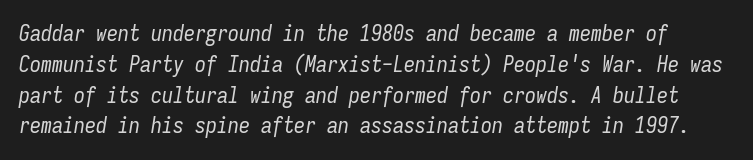
{"italic": "yes", "lean": "right", "slant_degrees": 9, "bold": "no", "underline": "no", "line_spacing": "normal", "line_spacing_ratio": 1.4, "letter_spacing": "normal", "letter_spacing_em": 0.0, "glyph_px": 22}
